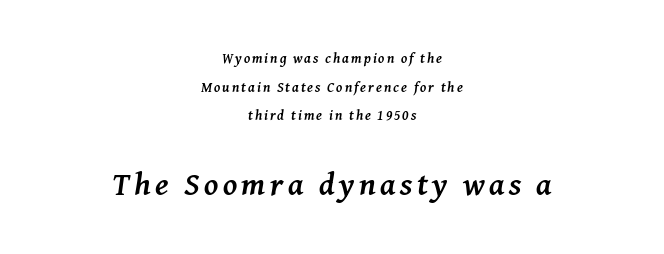
Q: Is the text bold? A: Yes.
Q: Is the text italic (slanted)? A: Yes, it leans right by about 8 degrees.
Q: Is the typeface a serif or a sans-serif typeface? A: Serif.
Q: Is the text underlined? A: No.
Q: How is the paragraph aligned? A: Centered.
Q: Is the spacing between lines tight, normal or loose? A: Loose.
Q: Which block of text is set in a larger size, the first (top) or the second (bottom)? A: The second (bottom) one.
Q: Width (condensed, normal, or wide)? A: Normal.
Q: Stroke contrast? A: Medium.
Q: x-height? A: Medium.
Q: Monospaced? A: No.
